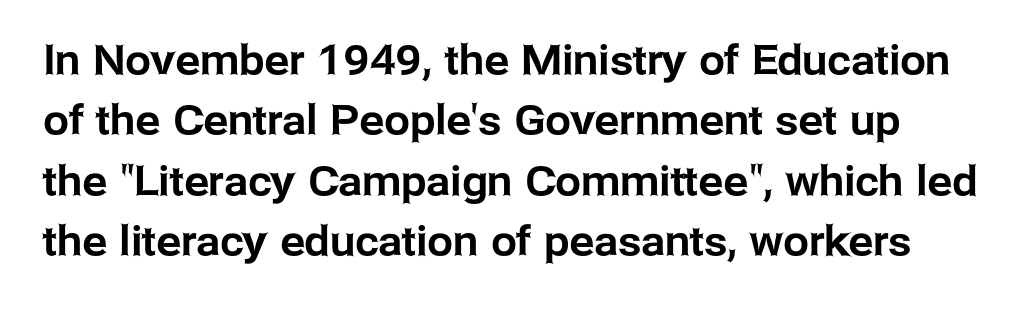
Q: Is the text italic (slanted)? A: No, it is upright.
Q: Is the typeface a serif or a sans-serif typeface? A: Sans-serif.
Q: Is the text underlined? A: No.
Q: Is the spacing between letters normal or unusually wide? A: Normal.
Q: Is the spacing between lines tight, normal or loose? A: Normal.
Q: Width (condensed, normal, or wide)? A: Normal.
Q: Stroke contrast? A: Low.
Q: x-height? A: Medium.
Q: Monospaced? A: No.
